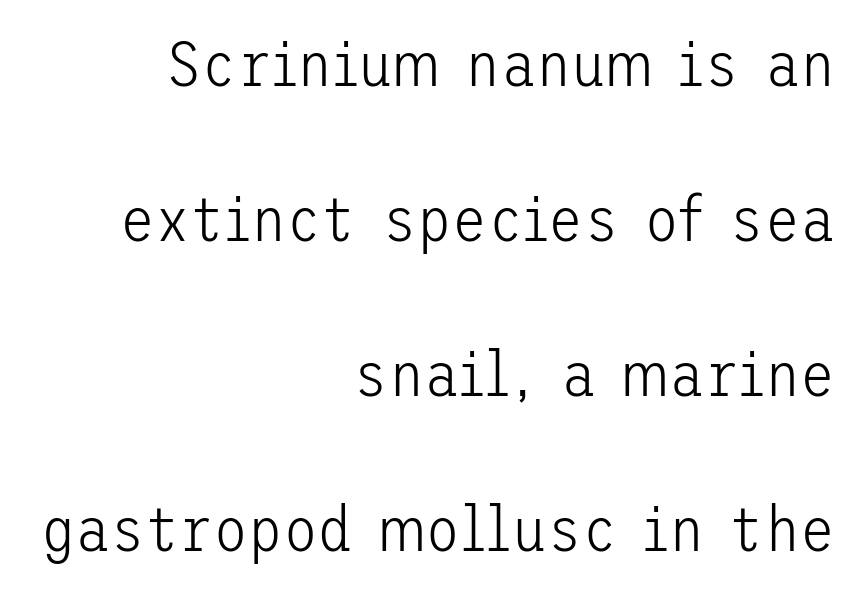
The image shows 64 px light sans-serif type, upright; set right-aligned, loose line spacing (2.42x), normal letter spacing, not underlined; low stroke contrast and a medium x-height.
